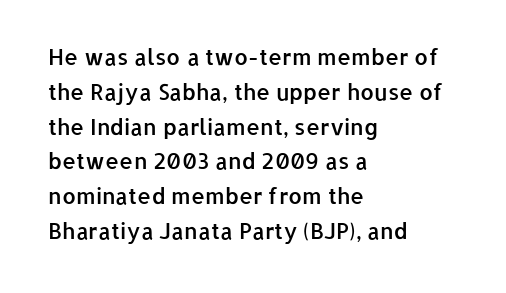
{"italic": "no", "bold": "semi", "underline": "no", "align": "left", "line_spacing": "normal", "line_spacing_ratio": 1.58, "letter_spacing": "normal", "letter_spacing_em": 0.0, "glyph_px": 22}
